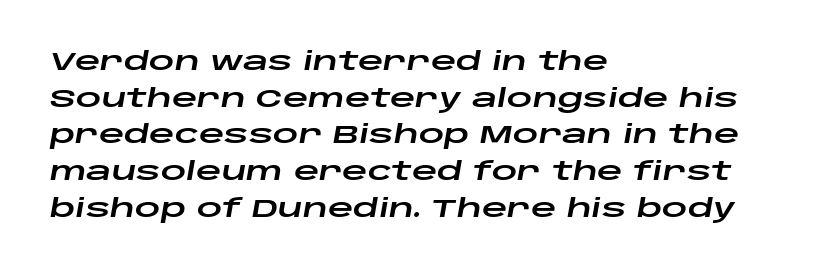
Q: Is the text italic (slanted)? A: Yes, it leans right by about 10 degrees.
Q: Is the text underlined? A: No.
Q: How is the paragraph aligned? A: Left-aligned.
Q: Is the spacing between letters normal or unusually wide? A: Normal.
Q: Is the spacing between lines tight, normal or loose? A: Normal.
